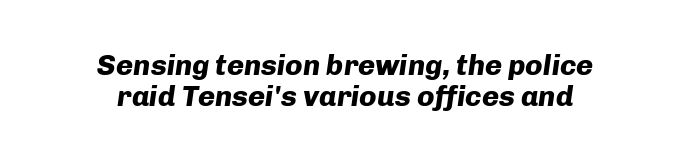
Plain, unruled lines of type. How heavy is the stroke? Heavy — this is a bold. Where is the straight margin? There isn't one; the lines are centered. The gaps between neighbouring characters are ordinary and unremarkable.
